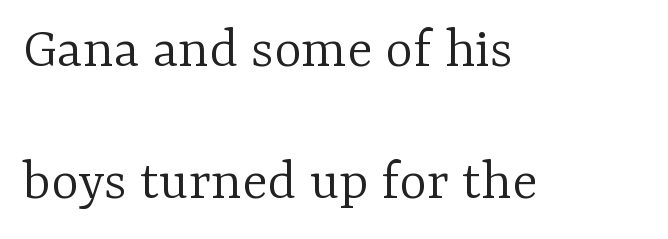
{"serif": "yes", "italic": "no", "bold": "no", "weight": "light", "width": "normal", "stroke_contrast": "low", "x_height": "medium", "monospaced": "no", "underline": "no", "align": "left", "line_spacing": "loose", "line_spacing_ratio": 2.24, "letter_spacing": "normal", "letter_spacing_em": 0.0, "glyph_px": 59}
